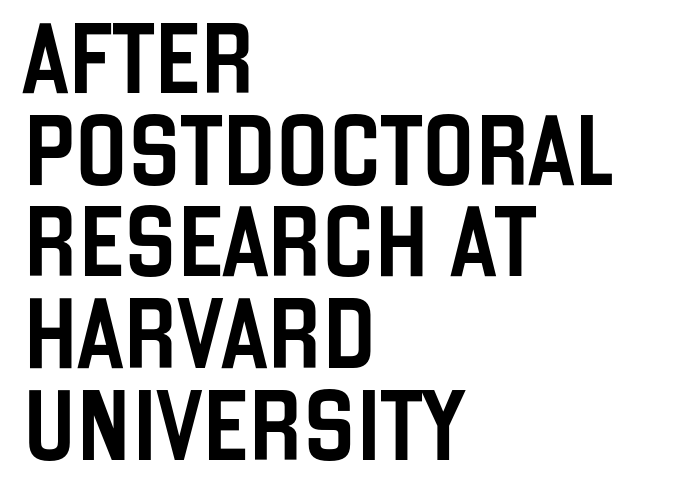
{"serif": "no", "italic": "no", "width": "condensed", "stroke_contrast": "low", "x_height": "large", "monospaced": "no", "underline": "no", "align": "left", "line_spacing": "normal", "line_spacing_ratio": 1.31, "letter_spacing": "normal", "letter_spacing_em": 0.0, "glyph_px": 70}
